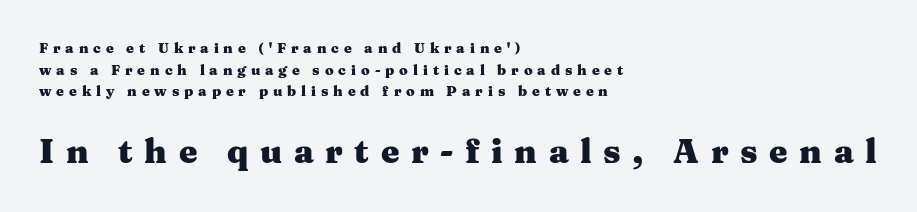
Q: Is the text bold? A: Yes.
Q: Is the text italic (slanted)? A: No, it is upright.
Q: Is the typeface a serif or a sans-serif typeface? A: Serif.
Q: Is the text underlined? A: No.
Q: How is the paragraph aligned? A: Left-aligned.
Q: Is the spacing between letters normal or unusually wide? A: Unusually wide.
Q: Is the spacing between lines tight, normal or loose? A: Normal.
Q: Which block of text is set in a larger size, the first (top) or the second (bottom)? A: The second (bottom) one.
Q: Width (condensed, normal, or wide)? A: Wide.
Q: Stroke contrast? A: Medium.
Q: x-height? A: Medium.
Q: Monospaced? A: No.
